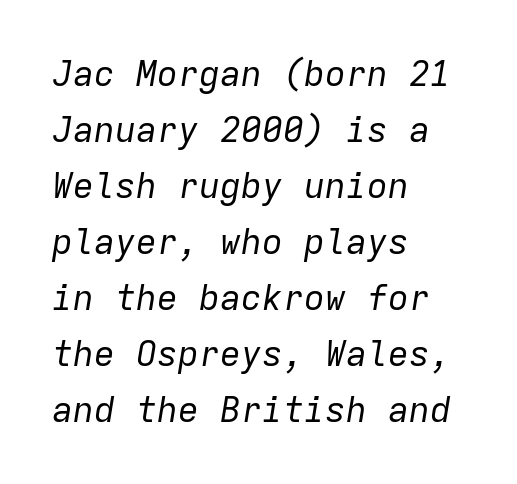
Q: Is the text bold? A: No.
Q: Is the text italic (slanted)? A: Yes, it leans right by about 9 degrees.
Q: Is the text underlined? A: No.
Q: How is the paragraph aligned? A: Left-aligned.
Q: Is the spacing between letters normal or unusually wide? A: Normal.
Q: Is the spacing between lines tight, normal or loose? A: Normal.
Q: Width (condensed, normal, or wide)? A: Normal.
Q: Stroke contrast? A: Low.
Q: x-height? A: Medium.
Q: Monospaced? A: Yes.
